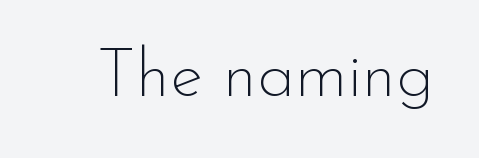
{"serif": "no", "italic": "no", "bold": "no", "weight": "thin", "width": "normal", "stroke_contrast": "low", "x_height": "small", "monospaced": "no", "underline": "no", "letter_spacing": "normal", "letter_spacing_em": 0.0, "glyph_px": 68}
